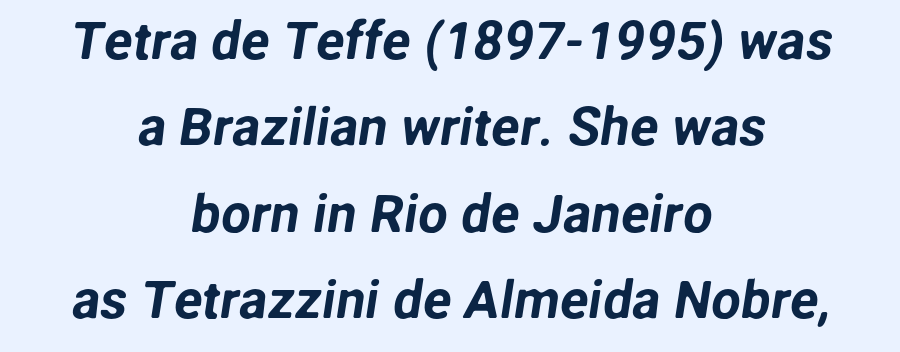
Q: Is the typeface a serif or a sans-serif typeface? A: Sans-serif.
Q: Is the text underlined? A: No.
Q: How is the paragraph aligned? A: Centered.
Q: Is the spacing between letters normal or unusually wide? A: Normal.
Q: Is the spacing between lines tight, normal or loose? A: Normal.
Q: Width (condensed, normal, or wide)? A: Normal.
Q: Stroke contrast? A: Low.
Q: x-height? A: Medium.
Q: Monospaced? A: No.
